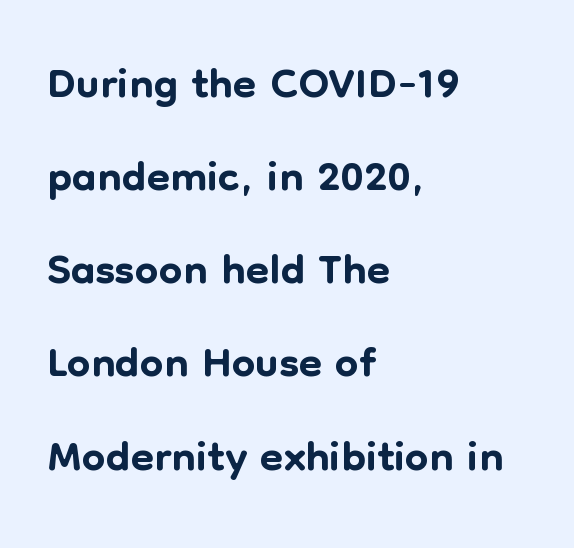
Q: Is the text italic (slanted)? A: No, it is upright.
Q: Is the typeface a serif or a sans-serif typeface? A: Sans-serif.
Q: Is the text underlined? A: No.
Q: How is the paragraph aligned? A: Left-aligned.
Q: Is the spacing between letters normal or unusually wide? A: Normal.
Q: Is the spacing between lines tight, normal or loose? A: Normal.
Q: Width (condensed, normal, or wide)? A: Normal.
Q: Stroke contrast? A: Low.
Q: x-height? A: Medium.
Q: Monospaced? A: No.
